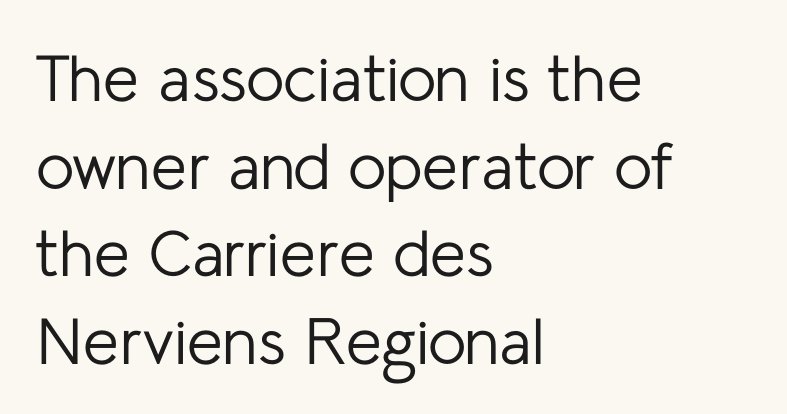
Q: Is the text bold? A: No.
Q: Is the text italic (slanted)? A: No, it is upright.
Q: Is the typeface a serif or a sans-serif typeface? A: Sans-serif.
Q: Is the text underlined? A: No.
Q: How is the paragraph aligned? A: Left-aligned.
Q: Is the spacing between letters normal or unusually wide? A: Normal.
Q: Is the spacing between lines tight, normal or loose? A: Normal.
Q: Width (condensed, normal, or wide)? A: Normal.
Q: Stroke contrast? A: Low.
Q: x-height? A: Medium.
Q: Monospaced? A: No.
